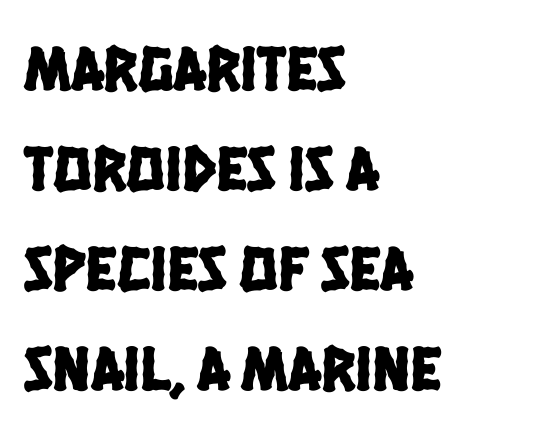
Q: Is the typeface a serif or a sans-serif typeface? A: Sans-serif.
Q: Is the text underlined? A: No.
Q: How is the paragraph aligned? A: Left-aligned.
Q: Is the spacing between letters normal or unusually wide? A: Normal.
Q: Is the spacing between lines tight, normal or loose? A: Normal.
Q: Width (condensed, normal, or wide)? A: Condensed.
Q: Stroke contrast? A: Low.
Q: x-height? A: Large.
Q: Monospaced? A: No.
